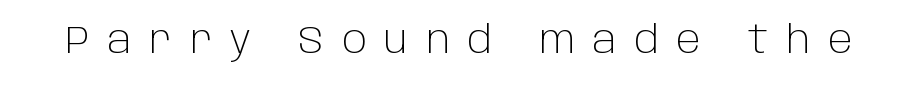
Unmarked baselines from the first word to the last. No extra ink here — the face is not bold. Tracking here is generous; glyphs stand well apart from one another. Tall strokes in this sample are plumb rather than angled.
